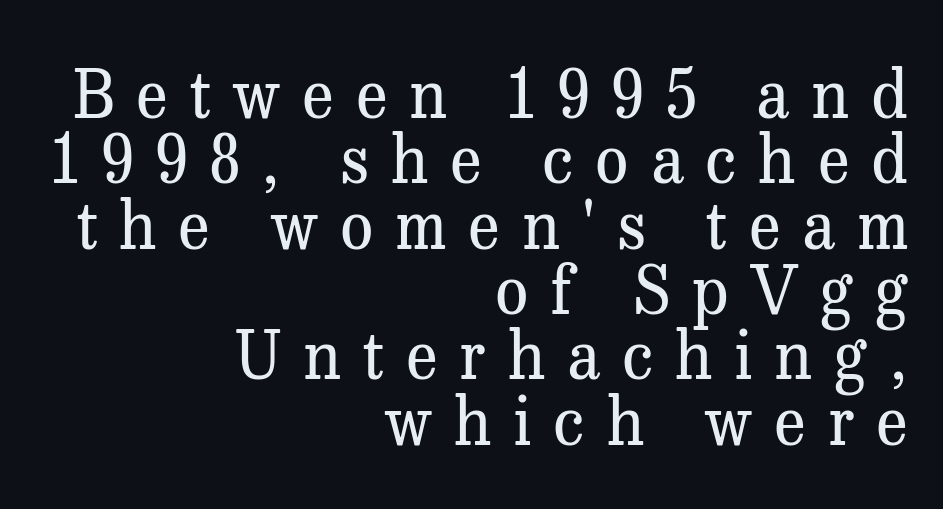
{"serif": "yes", "italic": "no", "bold": "no", "weight": "regular", "width": "normal", "stroke_contrast": "medium", "x_height": "medium", "monospaced": "no", "underline": "no", "align": "right", "line_spacing": "tight", "line_spacing_ratio": 0.99, "letter_spacing": "wide", "letter_spacing_em": 0.33, "glyph_px": 66}
